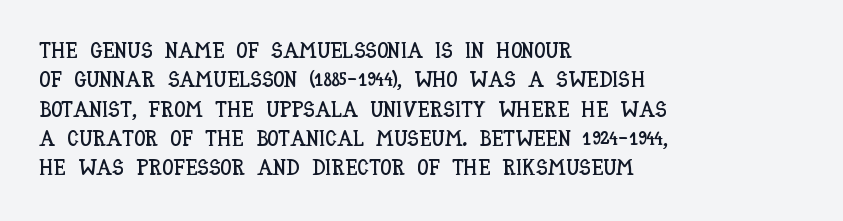
{"italic": "no", "underline": "no", "align": "left", "line_spacing": "normal", "line_spacing_ratio": 1.33, "letter_spacing": "normal", "letter_spacing_em": 0.0, "glyph_px": 22}
